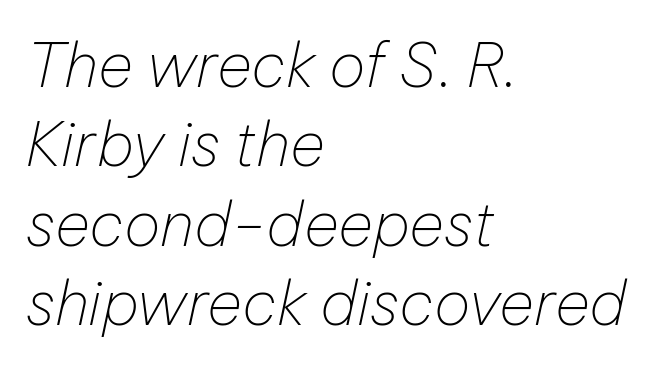
Inter-character spacing is left at the font's built-in metrics. The leading is moderate, giving the passage an even texture. Each line starts at the same left margin while the right side varies. Do the characters align in a grid? No, the font is proportional.
